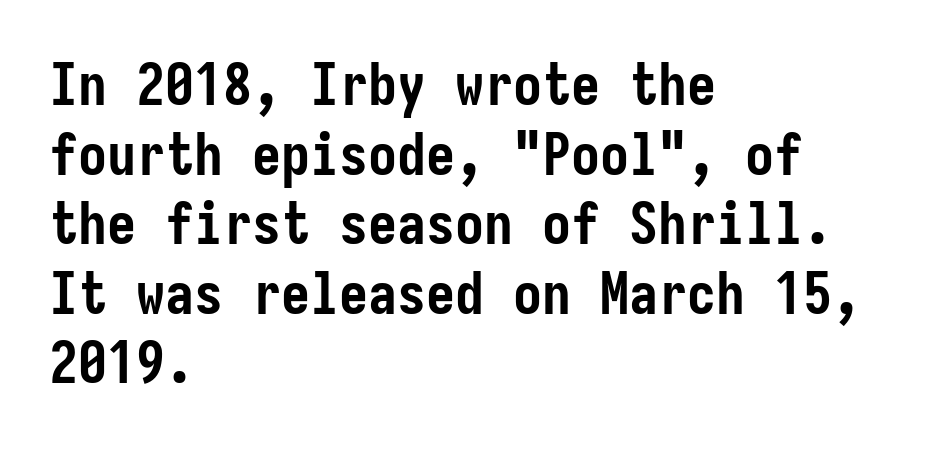
{"serif": "no", "italic": "no", "bold": "yes", "weight": "semibold", "width": "condensed", "stroke_contrast": "low", "x_height": "medium", "underline": "no", "align": "left", "line_spacing_ratio": 1.2, "letter_spacing": "normal", "letter_spacing_em": 0.0, "glyph_px": 58}
